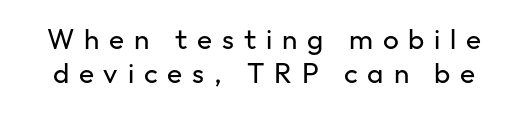
The image shows 28 px regular-weight sans-serif type, upright; set line spacing 1.23x, unusually wide letter spacing (+0.35 em), not underlined; low stroke contrast and a medium x-height.
